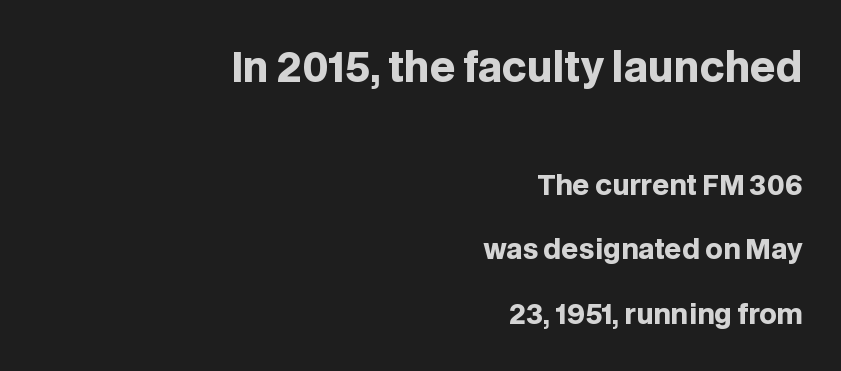
Q: Is the text bold? A: Yes.
Q: Is the text italic (slanted)? A: No, it is upright.
Q: Is the typeface a serif or a sans-serif typeface? A: Sans-serif.
Q: Is the text underlined? A: No.
Q: How is the paragraph aligned? A: Right-aligned.
Q: Is the spacing between letters normal or unusually wide? A: Normal.
Q: Is the spacing between lines tight, normal or loose? A: Loose.
Q: Which block of text is set in a larger size, the first (top) or the second (bottom)? A: The first (top) one.
Q: Width (condensed, normal, or wide)? A: Normal.
Q: Stroke contrast? A: Low.
Q: x-height? A: Large.
Q: Monospaced? A: No.
